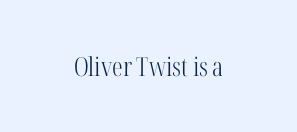
{"italic": "no", "bold": "no", "underline": "no", "align": "center", "letter_spacing": "normal", "letter_spacing_em": 0.0, "glyph_px": 26}
